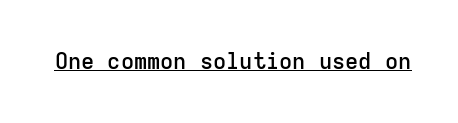
Q: Is the text bold? A: Semi-bold.
Q: Is the text italic (slanted)? A: No, it is upright.
Q: Is the text underlined? A: Yes.
Q: Is the spacing between letters normal or unusually wide? A: Normal.
